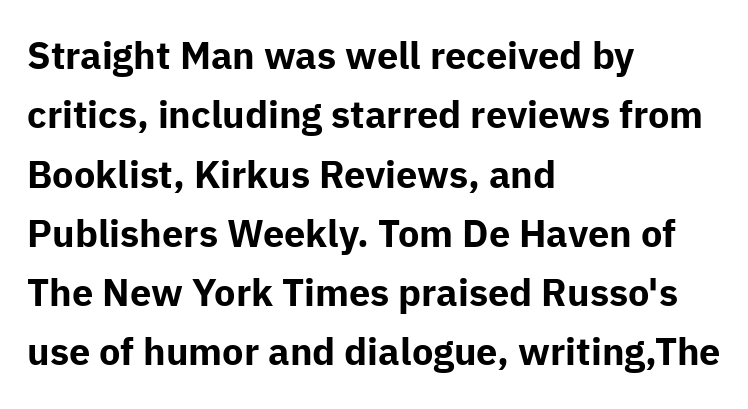
Q: Is the text bold? A: Yes.
Q: Is the text italic (slanted)? A: No, it is upright.
Q: Is the typeface a serif or a sans-serif typeface? A: Sans-serif.
Q: Is the text underlined? A: No.
Q: How is the paragraph aligned? A: Left-aligned.
Q: Is the spacing between letters normal or unusually wide? A: Normal.
Q: Is the spacing between lines tight, normal or loose? A: Normal.
Q: Width (condensed, normal, or wide)? A: Normal.
Q: Stroke contrast? A: Low.
Q: x-height? A: Medium.
Q: Monospaced? A: No.
